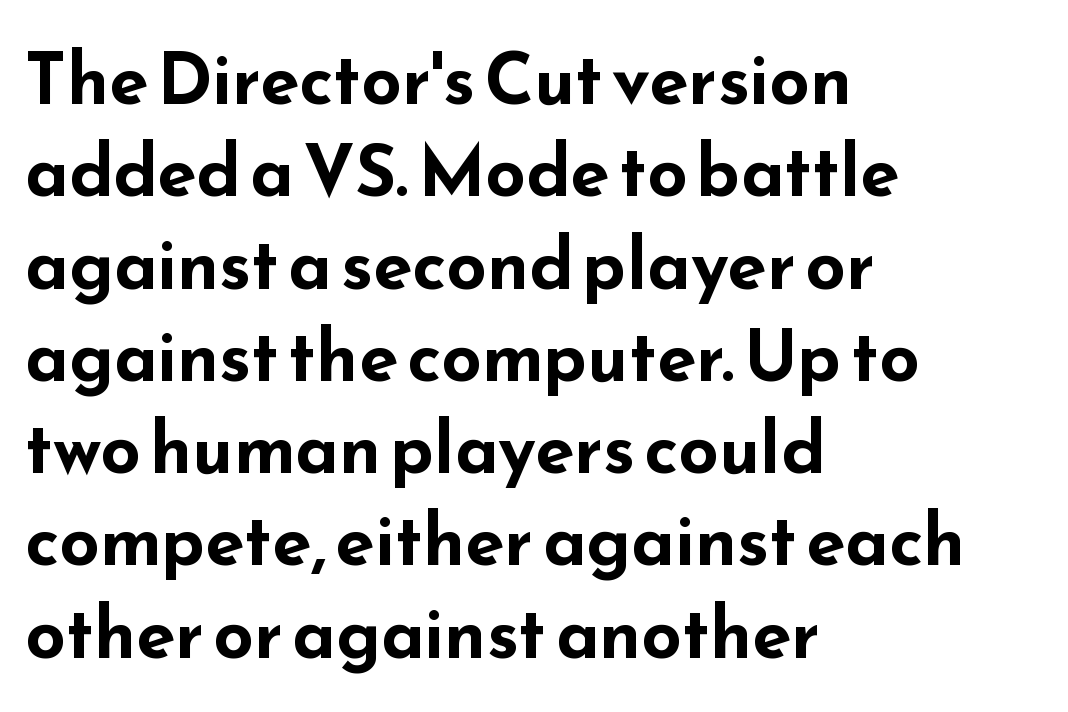
The glyphs have the mass of a bold cut. No feet cap the strokes, marking this as sans-serif type. In terms of letterspacing, this is plain default setting. Does the lettering tilt? It doesn't — this is upright. Rule under the text: the space is simply empty.
